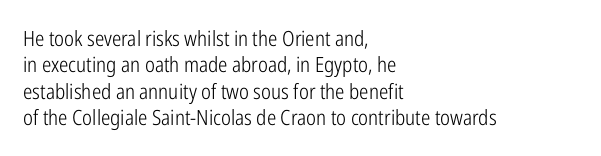
Q: Is the text bold? A: No.
Q: Is the text italic (slanted)? A: No, it is upright.
Q: Is the text underlined? A: No.
Q: How is the paragraph aligned? A: Left-aligned.
Q: Is the spacing between letters normal or unusually wide? A: Normal.
Q: Is the spacing between lines tight, normal or loose? A: Normal.
